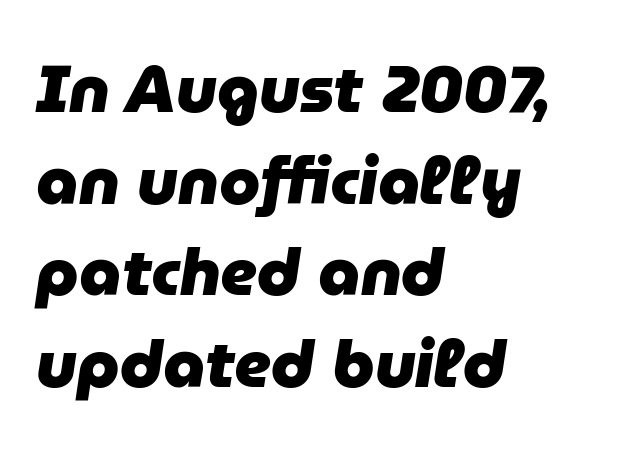
Q: Is the text bold? A: Yes.
Q: Is the text italic (slanted)? A: Yes, it leans right by about 9 degrees.
Q: Is the text underlined? A: No.
Q: How is the paragraph aligned? A: Left-aligned.
Q: Is the spacing between letters normal or unusually wide? A: Normal.
Q: Is the spacing between lines tight, normal or loose? A: Normal.
Q: Width (condensed, normal, or wide)? A: Normal.
Q: Stroke contrast? A: Low.
Q: x-height? A: Medium.
Q: Monospaced? A: No.
